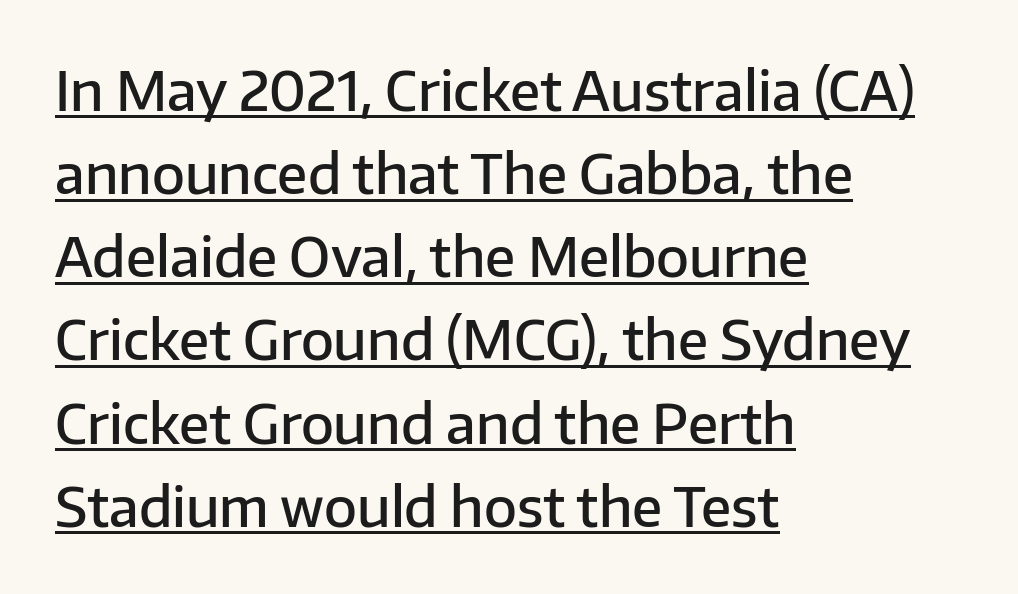
{"serif": "no", "italic": "no", "bold": "semi", "weight": "semibold", "width": "normal", "stroke_contrast": "low", "x_height": "medium", "monospaced": "no", "underline": "yes", "align": "left", "line_spacing": "normal", "line_spacing_ratio": 1.54, "letter_spacing": "normal", "letter_spacing_em": 0.0, "glyph_px": 54}
